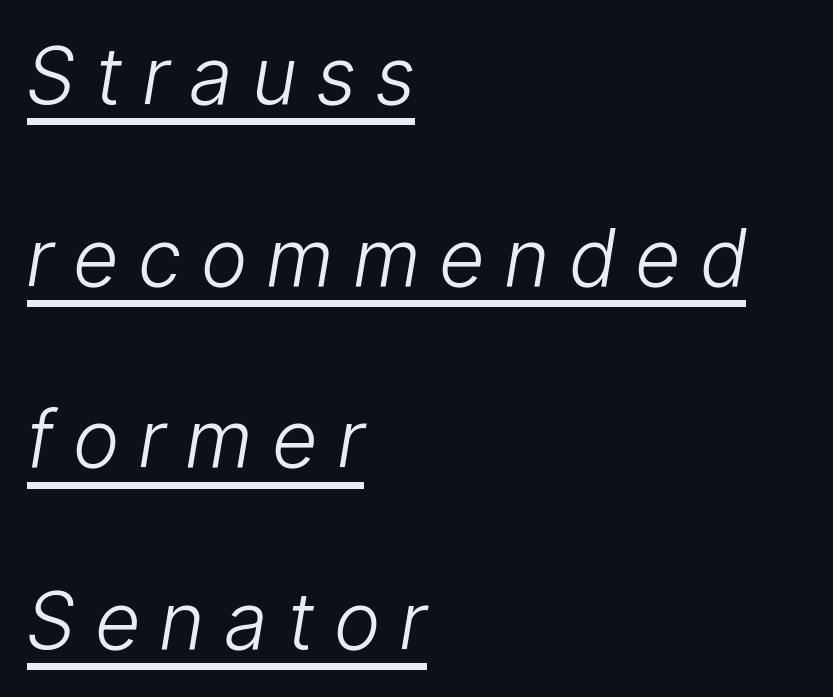
The image shows 79 px light, condensed type, italic (leaning right); set left-aligned, loose line spacing (2.3x), unusually wide letter spacing (+0.27 em), underlined; low stroke contrast and a medium x-height.
